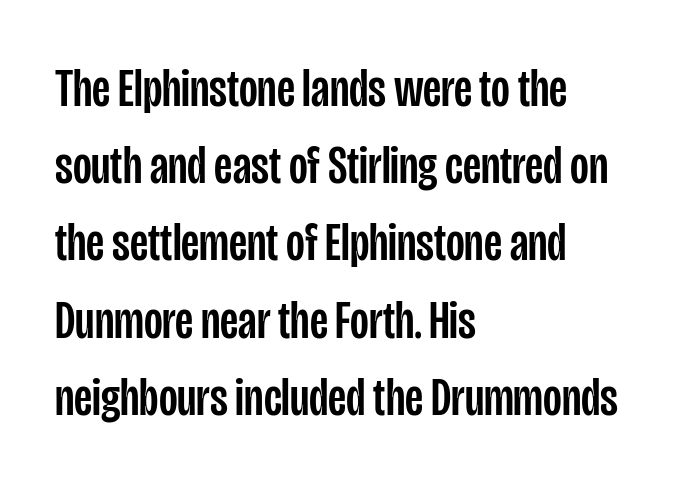
Note the varied advance widths — an 'i' is clearly narrower than an 'm'. You could call the tracking neutral — neither tight nor loose. Line beginnings align vertically; line endings do not. The lettering stays uniformly vertical, giving the passage a roman look. Interline gaps are of average width in this sample. Examine the stroke ends and you'll find no serifs.
